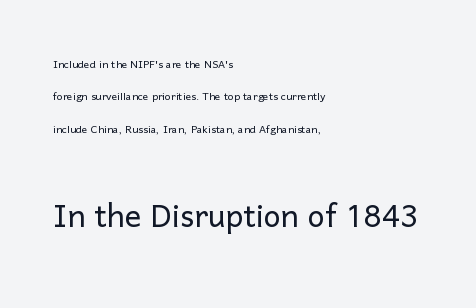
Q: Is the text bold? A: No.
Q: Is the text italic (slanted)? A: No, it is upright.
Q: Is the typeface a serif or a sans-serif typeface? A: Sans-serif.
Q: Is the text underlined? A: No.
Q: How is the paragraph aligned? A: Left-aligned.
Q: Is the spacing between letters normal or unusually wide? A: Normal.
Q: Is the spacing between lines tight, normal or loose? A: Loose.
Q: Which block of text is set in a larger size, the first (top) or the second (bottom)? A: The second (bottom) one.
Q: Width (condensed, normal, or wide)? A: Normal.
Q: Stroke contrast? A: Low.
Q: x-height? A: Medium.
Q: Monospaced? A: No.
